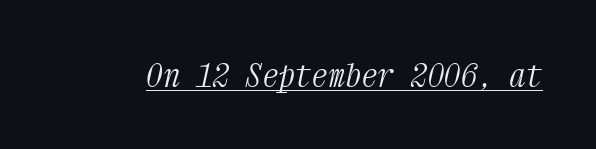
The image shows 33 px light, condensed serif type, italic (leaning right), monospaced; set normal letter spacing, underlined; medium stroke contrast and a medium x-height.
